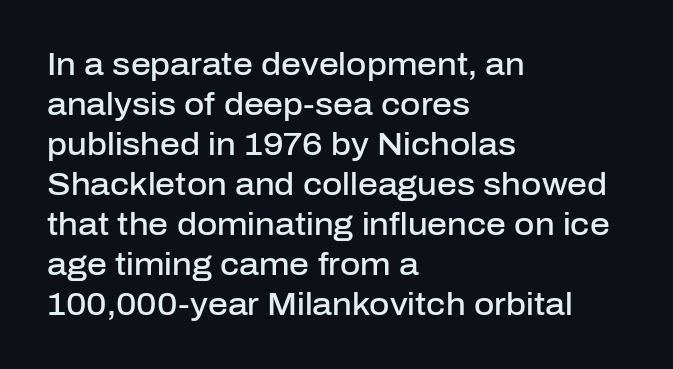
The image shows 31 px semibold sans-serif type, upright; set left-aligned, normal line spacing (1.29x), normal letter spacing, not underlined; low stroke contrast and a medium x-height.
